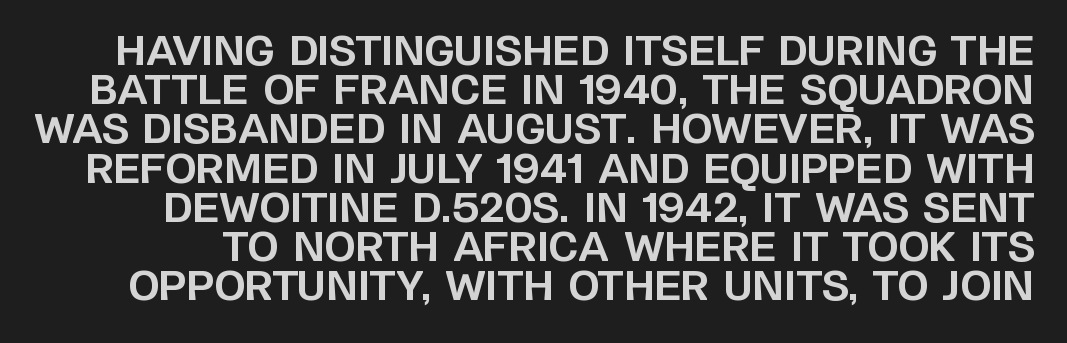
{"serif": "no", "italic": "no", "bold": "yes", "weight": "bold", "width": "normal", "stroke_contrast": "low", "x_height": "large", "monospaced": "no", "underline": "no", "line_spacing": "tight", "line_spacing_ratio": 0.98, "letter_spacing": "normal", "letter_spacing_em": 0.0, "glyph_px": 40}
